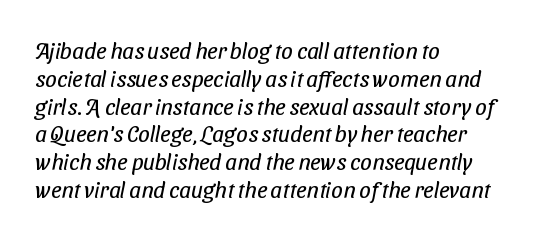
The image shows 23 px text type; set left-aligned, line spacing 1.21x, normal letter spacing, not underlined.
